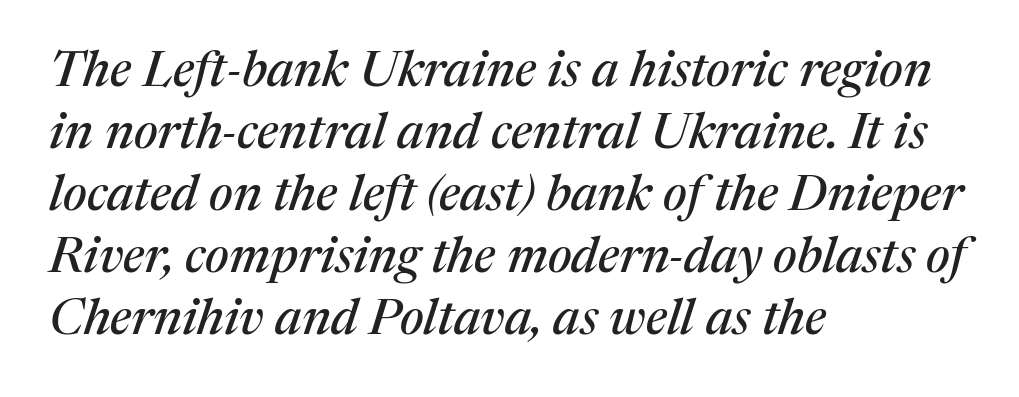
The rendering keeps characters at their native spacing. When letters slant like this, we call the style italic. Short and long lines alike share a common starting point at left. Character widths vary here, with narrow letters taking less room than wide ones. Nobody drew a line under any word here.
